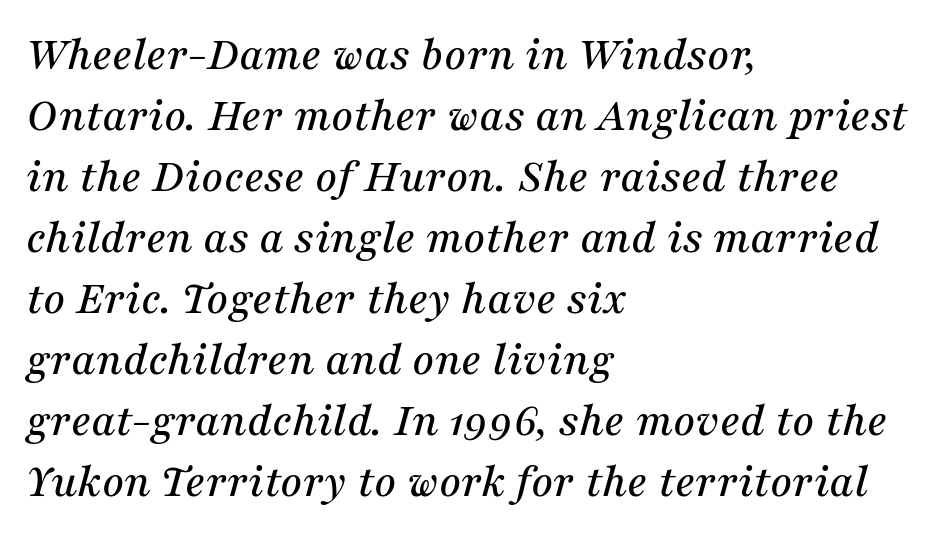
Q: Is the text italic (slanted)? A: Yes, it leans right by about 16 degrees.
Q: Is the typeface a serif or a sans-serif typeface? A: Serif.
Q: Is the text underlined? A: No.
Q: How is the paragraph aligned? A: Left-aligned.
Q: Is the spacing between letters normal or unusually wide? A: Normal.
Q: Is the spacing between lines tight, normal or loose? A: Normal.
Q: Width (condensed, normal, or wide)? A: Normal.
Q: Stroke contrast? A: Medium.
Q: x-height? A: Medium.
Q: Monospaced? A: No.
